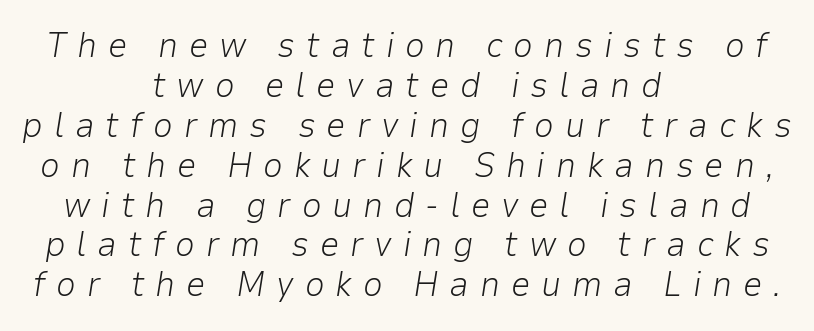
{"italic": "yes", "lean": "right", "slant_degrees": 9, "bold": "no", "weight": "light", "width": "normal", "stroke_contrast": "low", "x_height": "medium", "monospaced": "no", "underline": "no", "align": "center", "line_spacing": "tight", "line_spacing_ratio": 1.14, "letter_spacing": "wide", "letter_spacing_em": 0.31, "glyph_px": 35}
